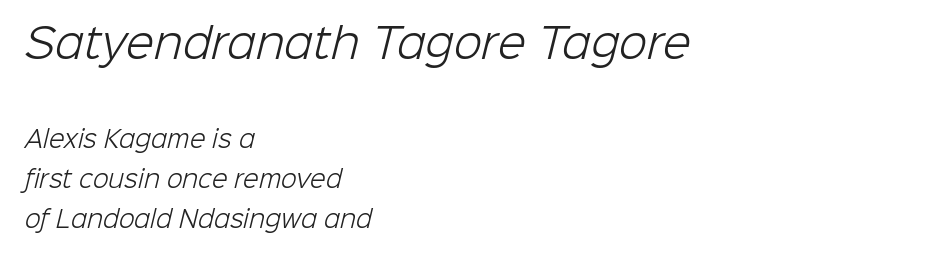
The letters advance in unequal steps, a hallmark of proportional type. The weight would be labelled regular, book, light, or lighter still. Are there feet on the stems? There aren't — it's a sans. Nobody drew a line under any word here. Here the first block reads like a headline and the second like body copy.
